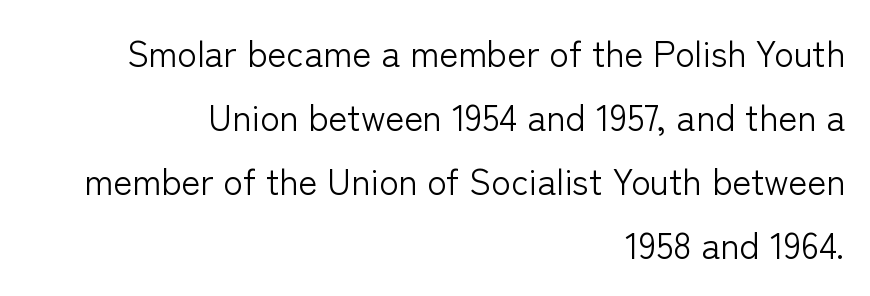
The image shows 36 px light sans-serif type, upright; set right-aligned, line spacing 1.78x, normal letter spacing, not underlined; low stroke contrast and a medium x-height.
